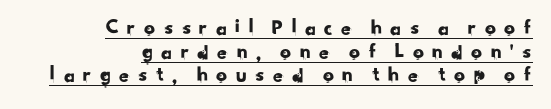
{"underline": "yes", "align": "right", "line_spacing": "tight", "line_spacing_ratio": 1.07, "letter_spacing": "wide", "letter_spacing_em": 0.31, "glyph_px": 22}
